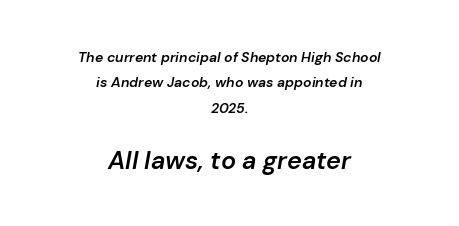
{"italic": "yes", "lean": "right", "slant_degrees": 10, "bold": "semi", "underline": "no", "align": "center", "line_spacing_ratio": 1.81, "letter_spacing": "normal", "letter_spacing_em": 0.0, "larger_block": "second", "size_ratio": 1.79, "glyph_px": 25}
